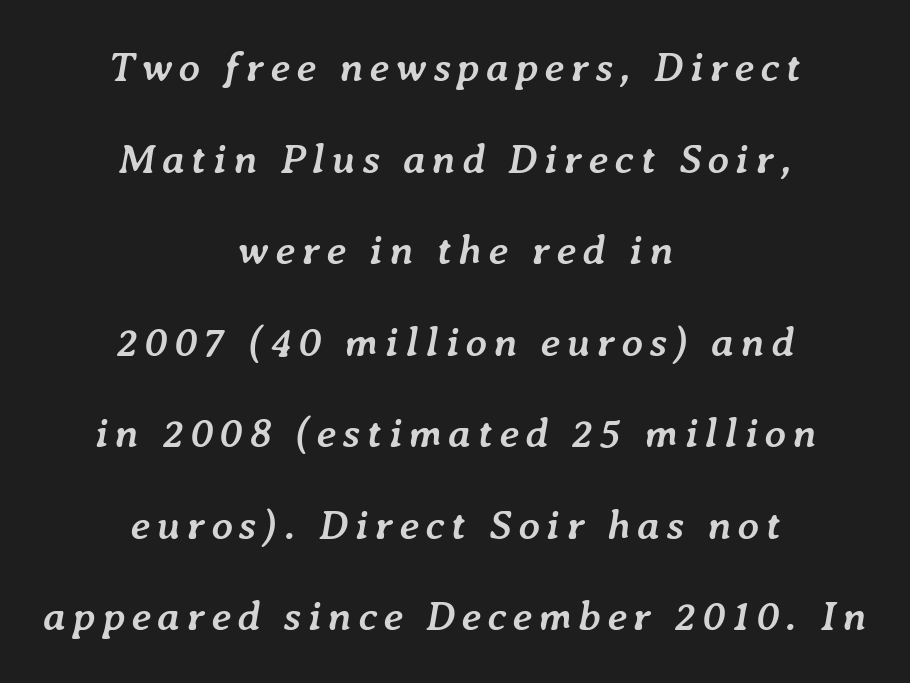
The image shows 42 px semibold type, italic (leaning right); set centered, loose line spacing (2.18x), not underlined; low stroke contrast and a medium x-height.
